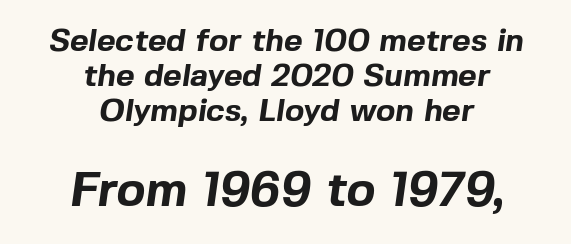
{"serif": "no", "bold": "yes", "weight": "bold", "width": "normal", "x_height": "medium", "monospaced": "no", "underline": "no", "align": "center", "line_spacing": "tight", "line_spacing_ratio": 1.09, "letter_spacing": "normal", "letter_spacing_em": 0.0, "larger_block": "second", "size_ratio": 1.5, "glyph_px": 48}
